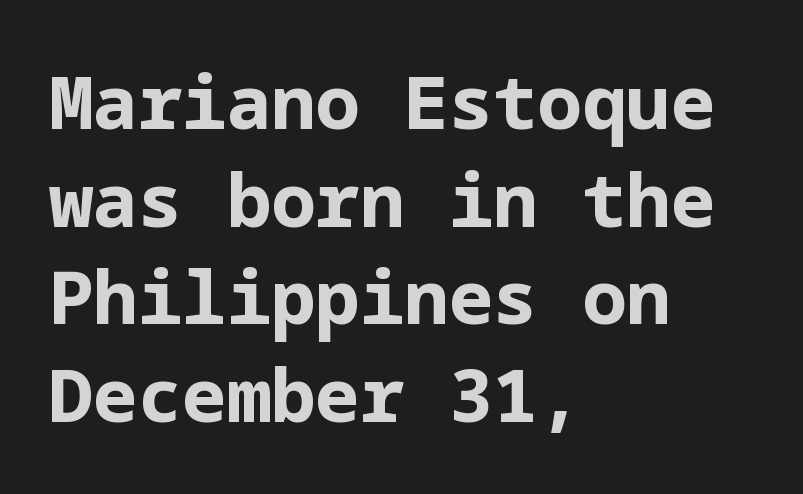
Q: Is the text bold? A: Yes.
Q: Is the text italic (slanted)? A: No, it is upright.
Q: Is the typeface a serif or a sans-serif typeface? A: Sans-serif.
Q: Is the text underlined? A: No.
Q: How is the paragraph aligned? A: Left-aligned.
Q: Is the spacing between letters normal or unusually wide? A: Normal.
Q: Is the spacing between lines tight, normal or loose? A: Normal.
Q: Width (condensed, normal, or wide)? A: Normal.
Q: Stroke contrast? A: Low.
Q: x-height? A: Medium.
